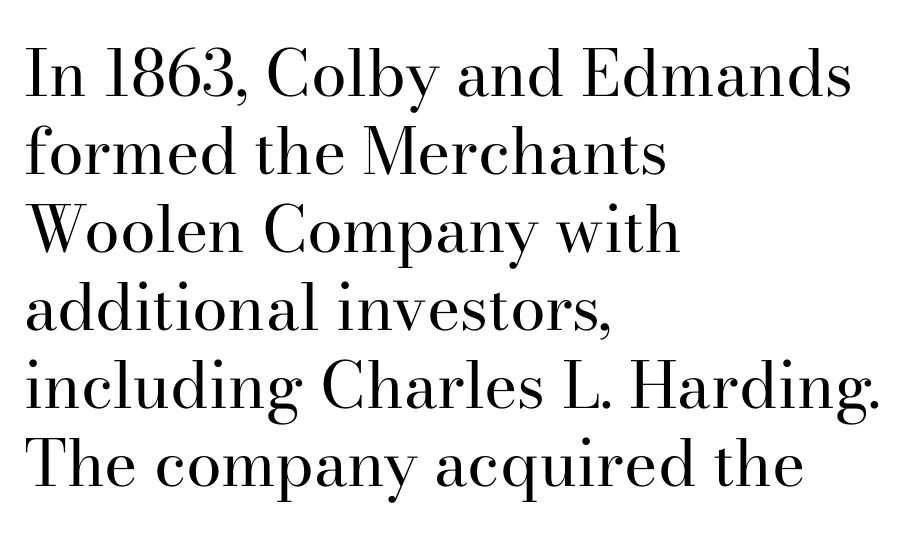
The image shows 64 px regular-weight serif type, upright; set left-aligned, line spacing 1.22x, normal letter spacing, not underlined; high stroke contrast and a small x-height.
